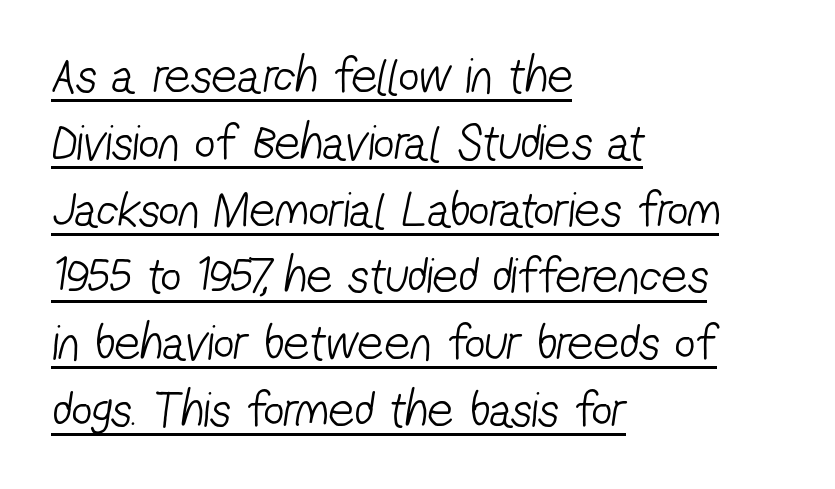
The image shows 51 px light, condensed sans-serif type; set left-aligned, normal line spacing (1.31x), normal letter spacing, underlined; low stroke contrast and a medium x-height.
